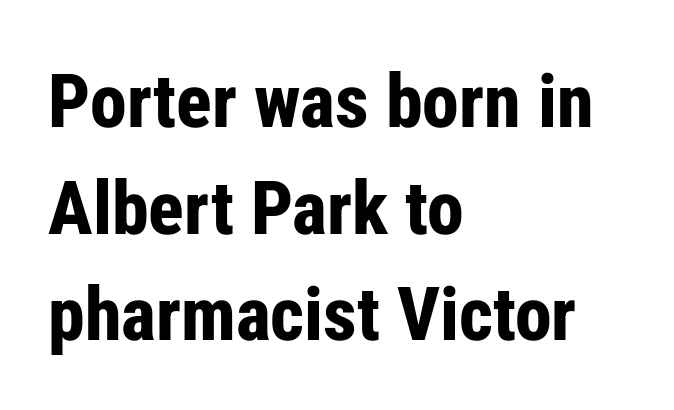
The image shows 74 px bold, condensed sans-serif type, upright; set left-aligned, normal line spacing (1.44x), normal letter spacing, not underlined; low stroke contrast and a medium x-height.
